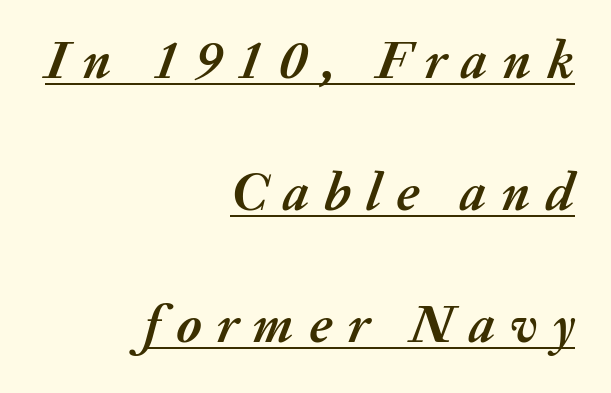
Q: Is the text bold? A: Yes.
Q: Is the text italic (slanted)? A: Yes, it leans right by about 20 degrees.
Q: Is the text underlined? A: Yes.
Q: How is the paragraph aligned? A: Right-aligned.
Q: Is the spacing between letters normal or unusually wide? A: Unusually wide.
Q: Is the spacing between lines tight, normal or loose? A: Loose.
Q: Width (condensed, normal, or wide)? A: Normal.
Q: Stroke contrast? A: Medium.
Q: x-height? A: Medium.
Q: Monospaced? A: No.
